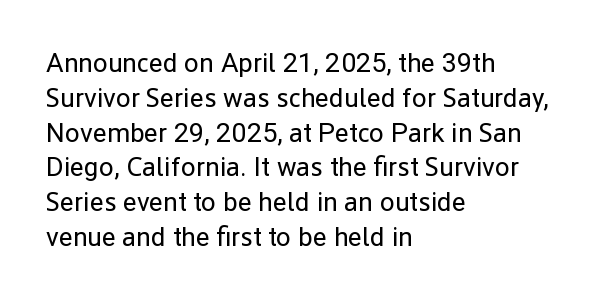
{"italic": "no", "bold": "no", "underline": "no", "align": "left", "line_spacing": "normal", "line_spacing_ratio": 1.29, "letter_spacing": "normal", "letter_spacing_em": 0.0, "glyph_px": 27}
